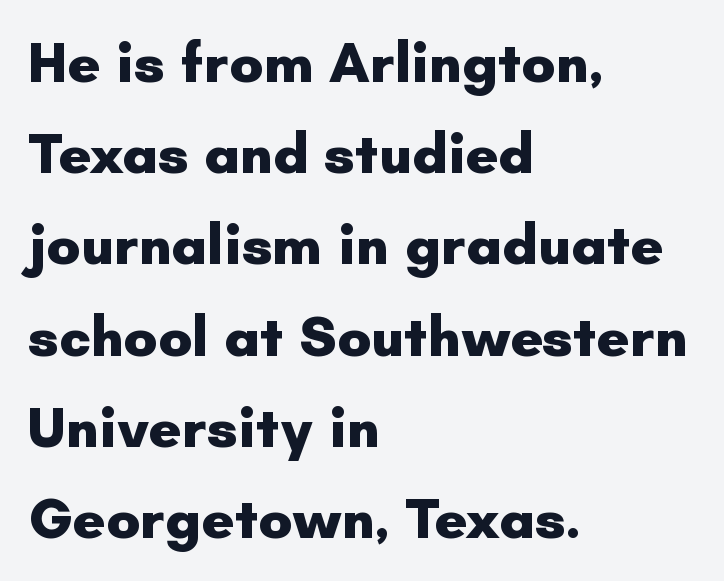
Quick note: not italic, upright. Nobody touched the tracking dial on this one. Beneath every word, the page is bare. These lines are set flush left with a ragged right edge.
